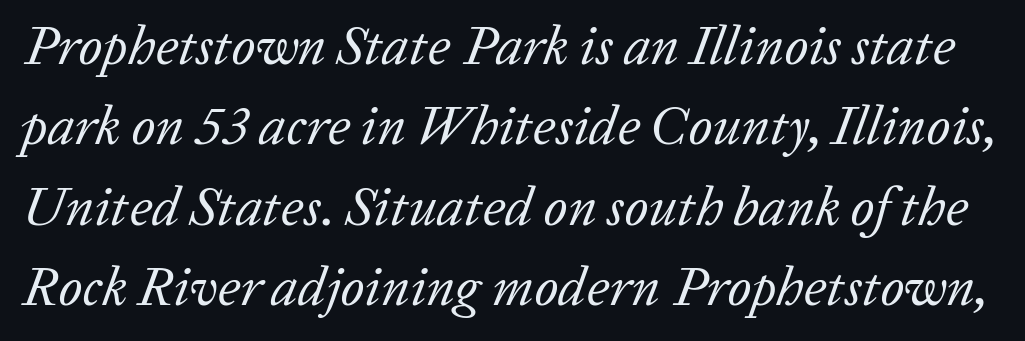
Compared with typical paragraphs, the rows here are spaced about the same. Tracking here is standard; glyphs follow each other at the usual distance. This is not heavy type; no bold has been used. Anything drawn beneath the words? Only blank space. The letters carry serifs — small finishing strokes at the ends of their stems. The face used here is proportionally spaced, like ordinary book or web type.
